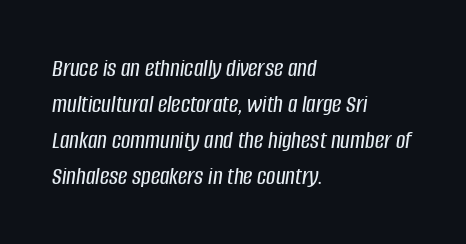
{"italic": "yes", "lean": "right", "slant_degrees": 8, "underline": "no", "align": "left", "line_spacing": "normal", "line_spacing_ratio": 1.38, "letter_spacing": "normal", "letter_spacing_em": 0.0, "glyph_px": 26}
